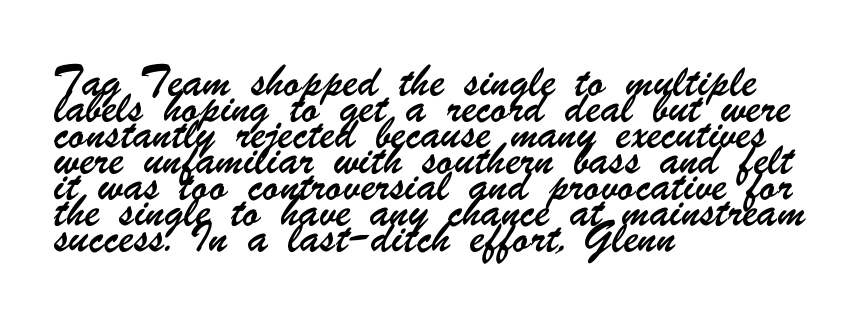
The image shows 20 px text type; set left-aligned, normal line spacing (1.3x), normal letter spacing, not underlined.
